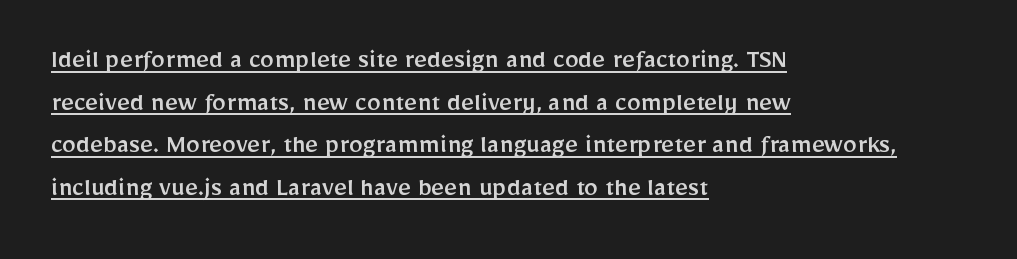
Q: Is the text italic (slanted)? A: No, it is upright.
Q: Is the typeface a serif or a sans-serif typeface? A: Sans-serif.
Q: Is the text underlined? A: Yes.
Q: How is the paragraph aligned? A: Left-aligned.
Q: Is the spacing between letters normal or unusually wide? A: Normal.
Q: Is the spacing between lines tight, normal or loose? A: Normal.
Q: Width (condensed, normal, or wide)? A: Normal.
Q: Stroke contrast? A: Low.
Q: x-height? A: Medium.
Q: Monospaced? A: No.
